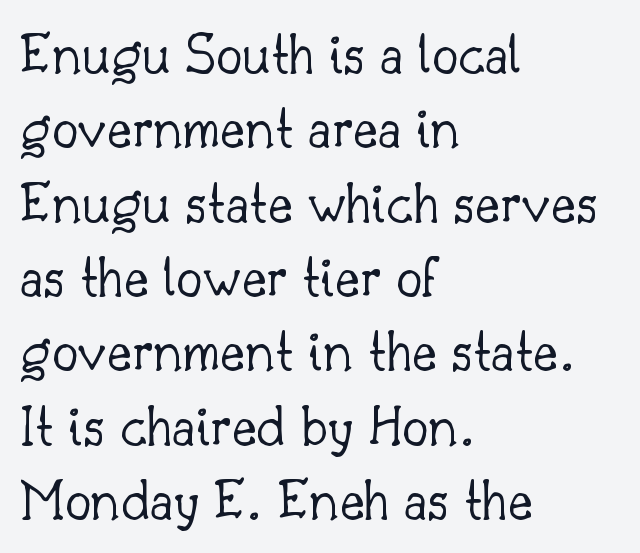
Honestly, the row spacing looks completely unremarkable. The passage shown is not underscored anywhere. Short note: letters normally spaced. This sample is left-justified, so line endings fall wherever the words run out.
